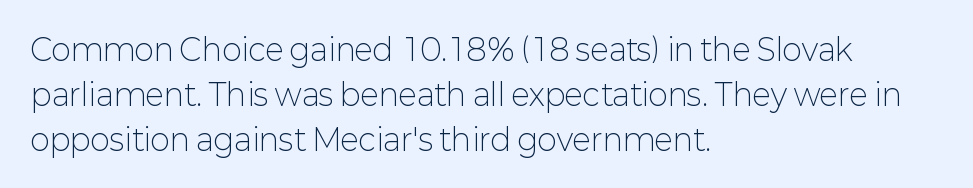
Q: Is the text bold? A: No.
Q: Is the text italic (slanted)? A: No, it is upright.
Q: Is the typeface a serif or a sans-serif typeface? A: Sans-serif.
Q: Is the text underlined? A: No.
Q: How is the paragraph aligned? A: Left-aligned.
Q: Is the spacing between letters normal or unusually wide? A: Normal.
Q: Is the spacing between lines tight, normal or loose? A: Normal.
Q: Width (condensed, normal, or wide)? A: Normal.
Q: Stroke contrast? A: Low.
Q: x-height? A: Medium.
Q: Monospaced? A: No.
